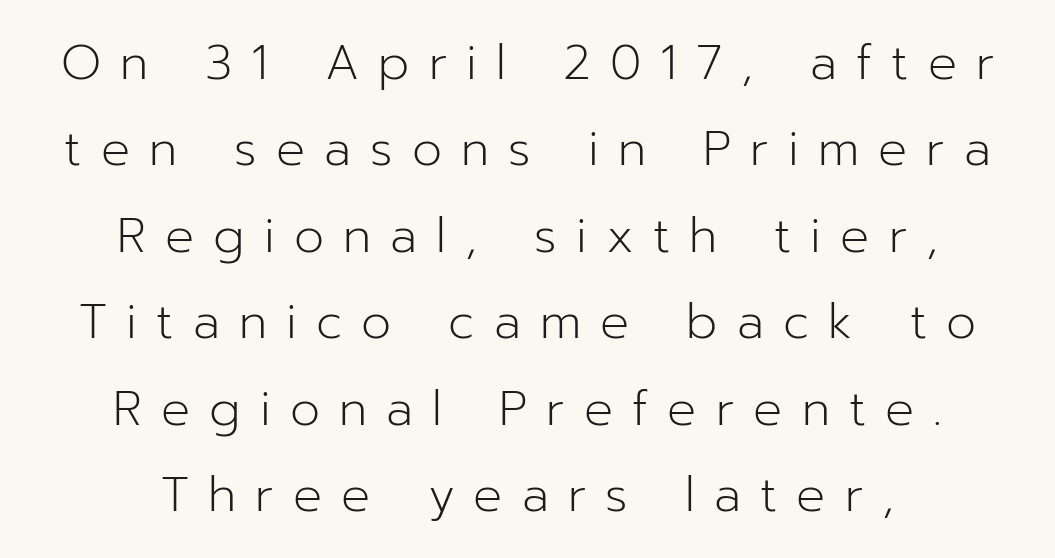
Q: Is the text bold? A: No.
Q: Is the text italic (slanted)? A: No, it is upright.
Q: Is the typeface a serif or a sans-serif typeface? A: Sans-serif.
Q: Is the text underlined? A: No.
Q: How is the paragraph aligned? A: Centered.
Q: Is the spacing between letters normal or unusually wide? A: Unusually wide.
Q: Width (condensed, normal, or wide)? A: Normal.
Q: Stroke contrast? A: Low.
Q: x-height? A: Medium.
Q: Monospaced? A: No.
